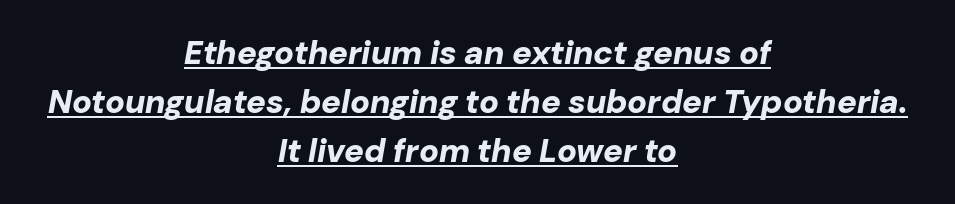
The image shows 33 px bold type, italic (leaning right); set centered, normal line spacing (1.48x), normal letter spacing, underlined; low stroke contrast and a medium x-height.
